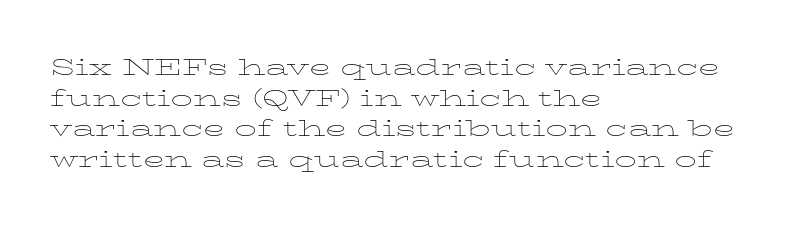
{"italic": "no", "bold": "no", "underline": "no", "align": "left", "line_spacing": "normal", "line_spacing_ratio": 1.39, "letter_spacing": "normal", "letter_spacing_em": 0.0, "glyph_px": 22}
